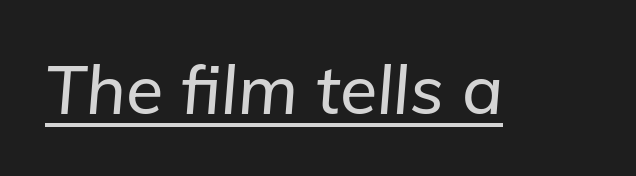
Q: Is the text italic (slanted)? A: Yes, it leans right by about 5 degrees.
Q: Is the text underlined? A: Yes.
Q: Is the spacing between letters normal or unusually wide? A: Normal.
Q: Width (condensed, normal, or wide)? A: Normal.
Q: Stroke contrast? A: Low.
Q: x-height? A: Medium.
Q: Monospaced? A: No.
